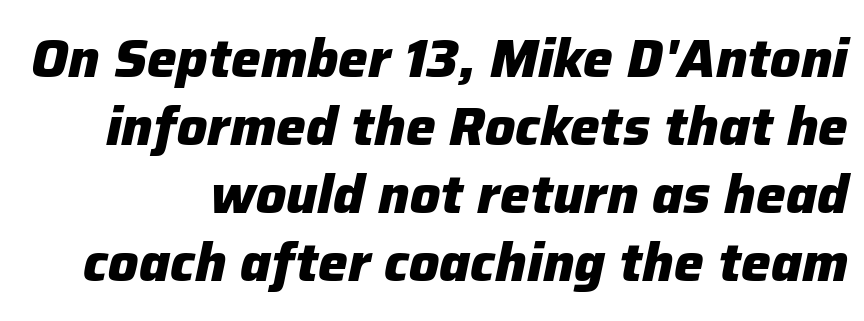
Whoever set this chose a conventional vertical rhythm. Strokes here are thick enough to call this a true bold. Spacing verdict: proportional, widths tailored to each character. Has an underline been added? It has not.
